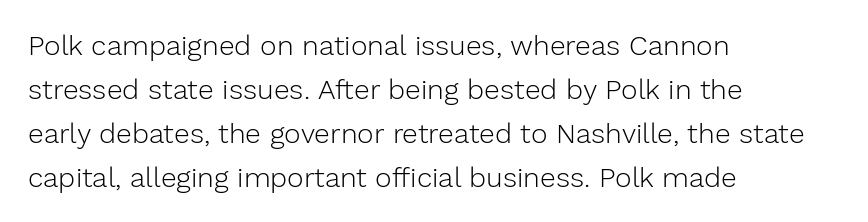
Q: Is the text bold? A: No.
Q: Is the text italic (slanted)? A: No, it is upright.
Q: Is the typeface a serif or a sans-serif typeface? A: Sans-serif.
Q: Is the text underlined? A: No.
Q: How is the paragraph aligned? A: Left-aligned.
Q: Is the spacing between letters normal or unusually wide? A: Normal.
Q: Is the spacing between lines tight, normal or loose? A: Normal.
Q: Width (condensed, normal, or wide)? A: Normal.
Q: Stroke contrast? A: Low.
Q: x-height? A: Medium.
Q: Monospaced? A: No.
